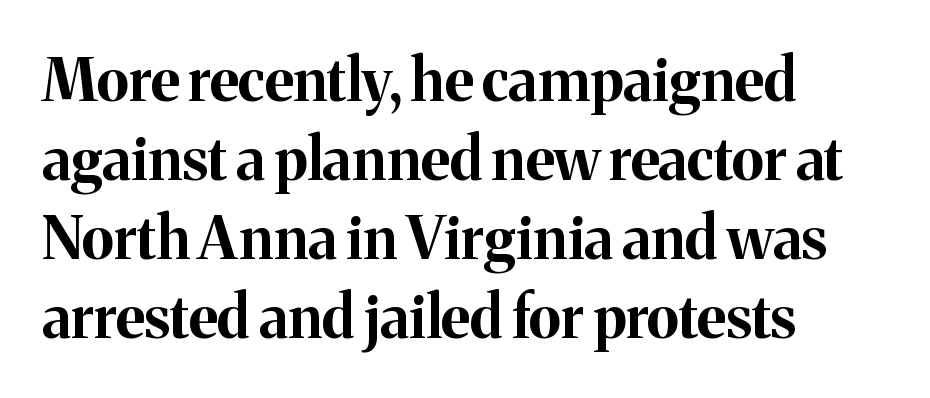
{"serif": "yes", "italic": "no", "bold": "yes", "weight": "bold", "width": "normal", "stroke_contrast": "medium", "x_height": "medium", "monospaced": "no", "underline": "no", "align": "left", "line_spacing": "normal", "line_spacing_ratio": 1.34, "letter_spacing": "normal", "letter_spacing_em": 0.0, "glyph_px": 59}
